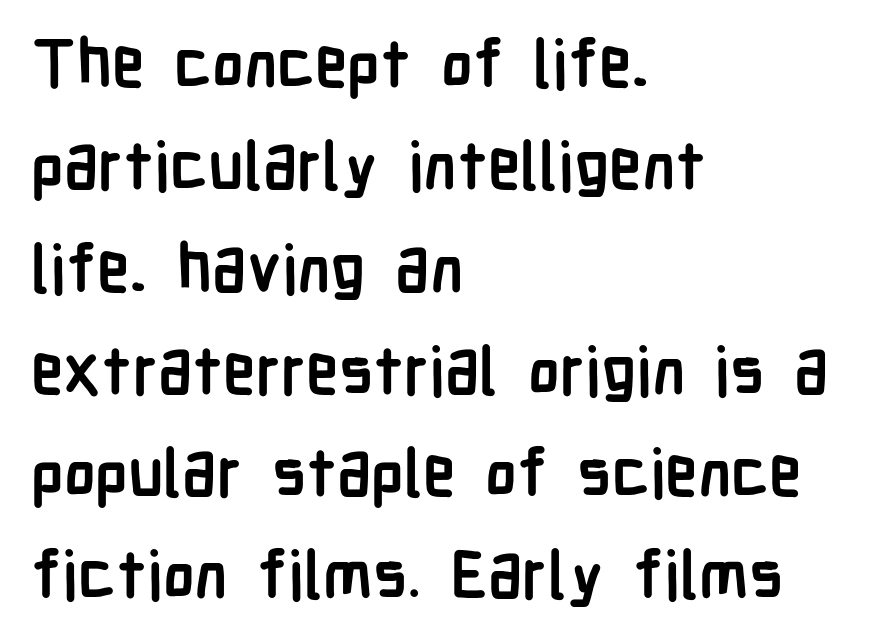
{"serif": "no", "italic": "no", "bold": "yes", "weight": "semibold", "width": "condensed", "stroke_contrast": "low", "x_height": "medium", "monospaced": "no", "underline": "no", "align": "left", "line_spacing": "normal", "line_spacing_ratio": 1.55, "letter_spacing": "normal", "letter_spacing_em": 0.0, "glyph_px": 66}
